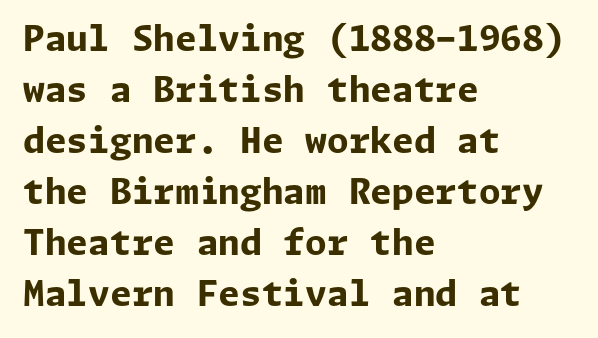
{"serif": "no", "italic": "no", "bold": "yes", "weight": "bold", "width": "normal", "stroke_contrast": "low", "x_height": "medium", "underline": "no", "align": "left", "line_spacing": "normal", "line_spacing_ratio": 1.46, "letter_spacing": "normal", "letter_spacing_em": 0.0, "glyph_px": 35}
